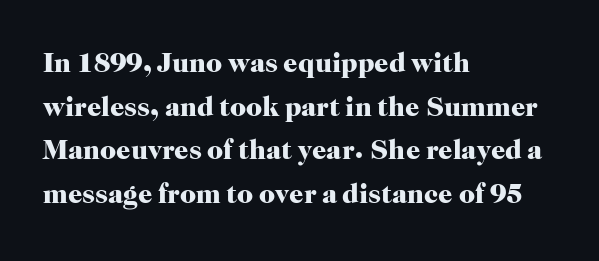
The image shows 28 px heavy serif type, upright; set left-aligned, normal line spacing (1.56x), normal letter spacing, not underlined; high stroke contrast and a medium x-height.
